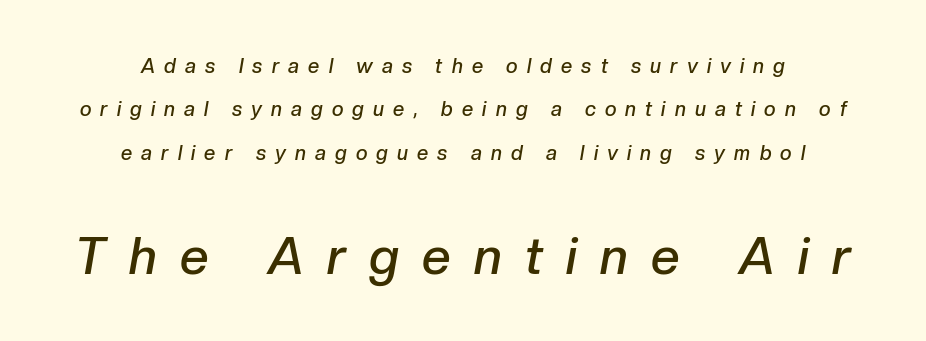
Observe the lean: these are italic letterforms. Reading top to bottom, the characters get bigger at the block break. How are the letters spaced? Widely, with obvious added tracking. Each new line begins a long way beneath the previous one. The letters advance in unequal steps, a hallmark of proportional type. This rendering uses center alignment, leaving both contours irregular but symmetric.
